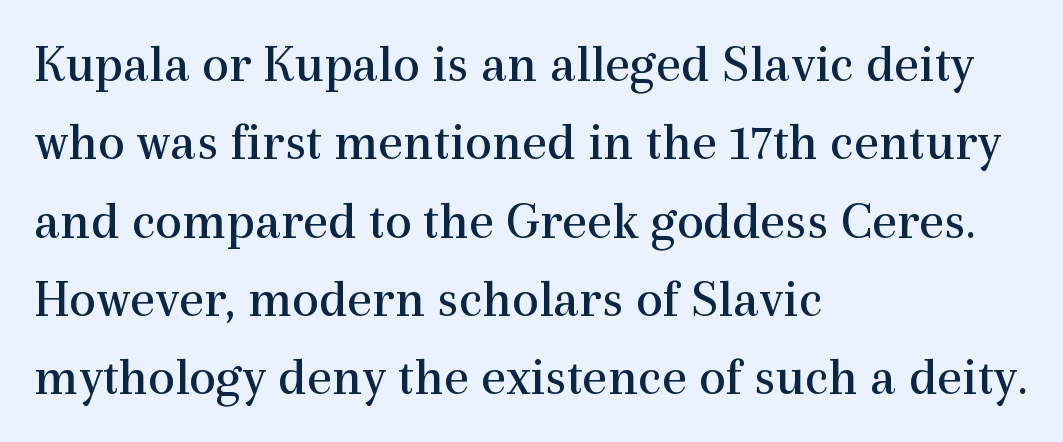
The image shows 54 px regular-weight serif type, upright; set left-aligned, normal line spacing (1.45x), normal letter spacing, not underlined; a medium x-height.
